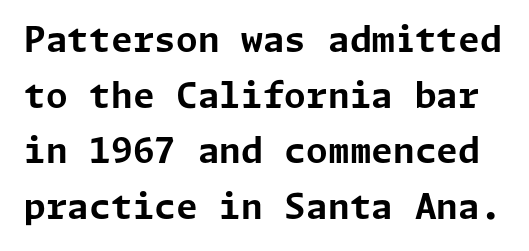
{"serif": "no", "italic": "no", "bold": "yes", "weight": "bold", "width": "normal", "stroke_contrast": "low", "x_height": "medium", "underline": "no", "line_spacing": "normal", "line_spacing_ratio": 1.59, "letter_spacing": "normal", "letter_spacing_em": 0.0, "glyph_px": 35}
